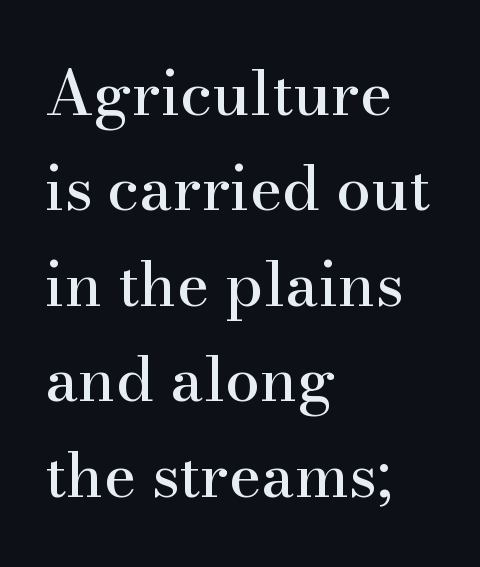
The image shows 62 px serif type, upright; set left-aligned, normal line spacing (1.54x), normal letter spacing, not underlined; high stroke contrast and a small x-height.
